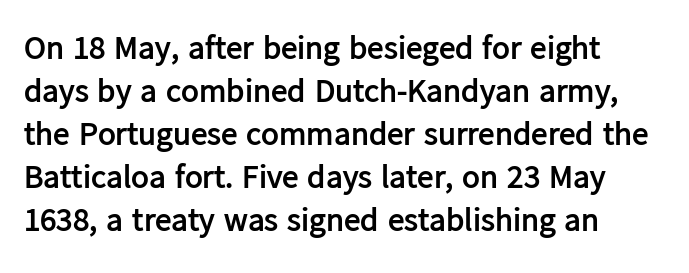
The image shows 33 px semibold sans-serif type, upright; set left-aligned, normal line spacing (1.3x), normal letter spacing, not underlined; low stroke contrast and a medium x-height.
